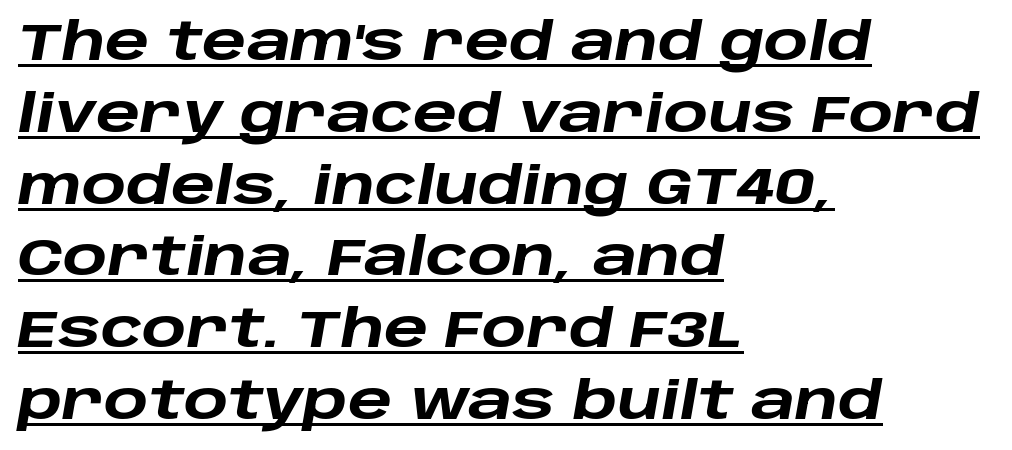
{"italic": "yes", "lean": "right", "slant_degrees": 10, "bold": "yes", "weight": "heavy", "width": "wide", "stroke_contrast": "low", "x_height": "large", "monospaced": "no", "underline": "yes", "align": "left", "line_spacing": "normal", "line_spacing_ratio": 1.38, "letter_spacing": "normal", "letter_spacing_em": 0.0, "glyph_px": 52}
